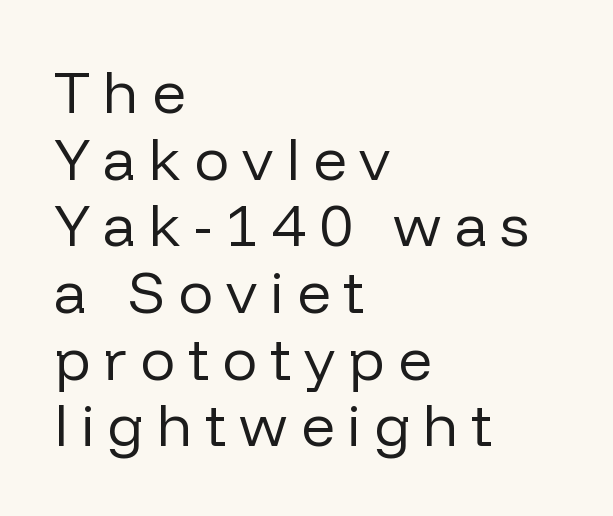
{"serif": "no", "italic": "no", "bold": "no", "weight": "regular", "width": "normal", "stroke_contrast": "low", "x_height": "medium", "monospaced": "no", "underline": "no", "align": "left", "line_spacing": "tight", "line_spacing_ratio": 1.13, "letter_spacing": "wide", "letter_spacing_em": 0.22, "glyph_px": 59}
